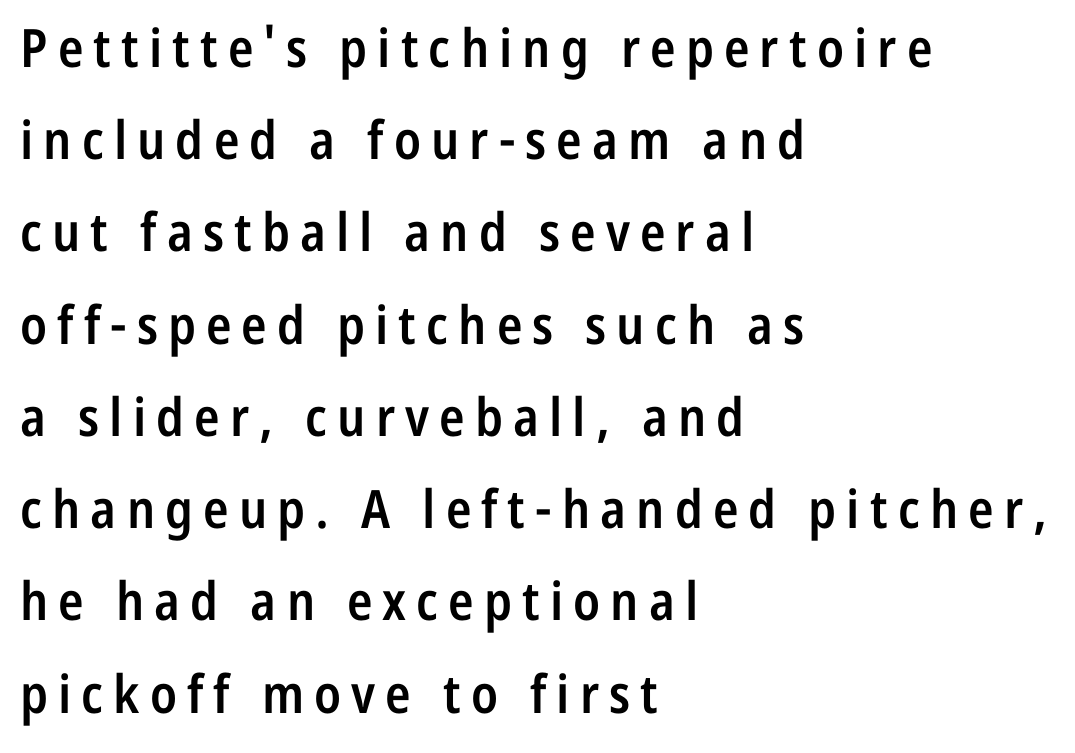
Q: Is the text bold? A: Semi-bold.
Q: Is the text italic (slanted)? A: No, it is upright.
Q: Is the typeface a serif or a sans-serif typeface? A: Sans-serif.
Q: Is the text underlined? A: No.
Q: How is the paragraph aligned? A: Left-aligned.
Q: Width (condensed, normal, or wide)? A: Condensed.
Q: Stroke contrast? A: Low.
Q: x-height? A: Medium.
Q: Monospaced? A: No.
